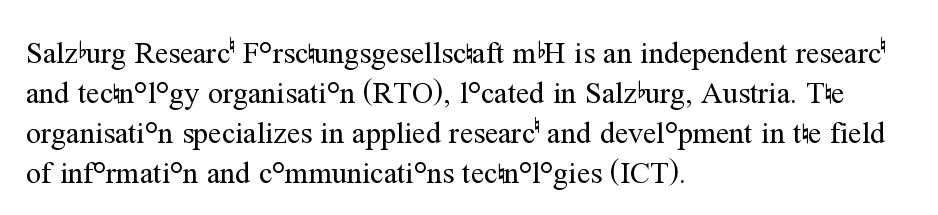
{"serif": "yes", "italic": "no", "bold": "no", "weight": "regular", "width": "normal", "stroke_contrast": "medium", "x_height": "medium", "monospaced": "no", "underline": "no", "align": "left", "line_spacing": "normal", "line_spacing_ratio": 1.33, "letter_spacing": "normal", "letter_spacing_em": 0.0, "glyph_px": 30}
